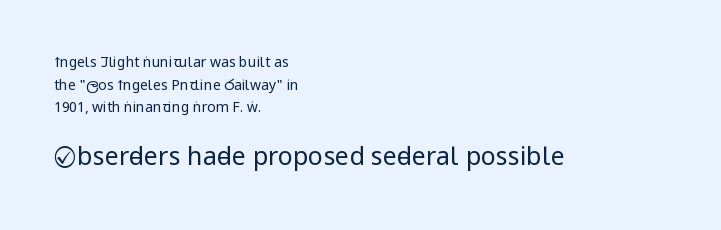
Q: Is the text bold? A: No.
Q: Is the text italic (slanted)? A: No, it is upright.
Q: Is the text underlined? A: No.
Q: How is the paragraph aligned? A: Left-aligned.
Q: Is the spacing between letters normal or unusually wide? A: Normal.
Q: Is the spacing between lines tight, normal or loose? A: Normal.
Q: Which block of text is set in a larger size, the first (top) or the second (bottom)? A: The second (bottom) one.
